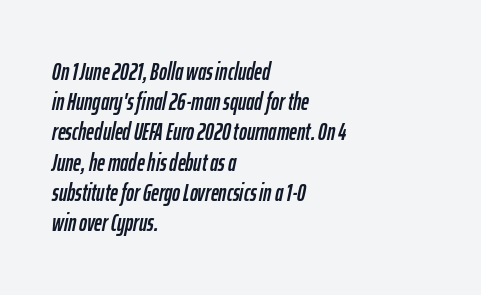
Underline: absent. An italicized treatment has been applied to the whole sample. Is there much room between lines? A standard amount, neither cramped nor airy. These lines keep a tight, regular rhythm from letter to letter. Casual observation: everything's shoved over to the left.
